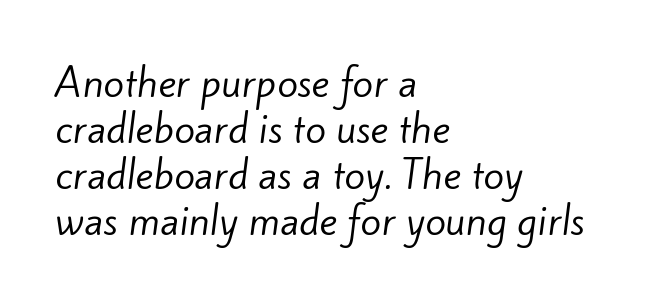
Summary of weight: not heavy and not bold. Caption: multi-line text, flush left, ragged right. The type family on display is of the sans-serif kind. In terms of letterspacing, this is plain default setting. Spacing verdict: proportional, widths tailored to each character. Unmarked baselines from the first word to the last.
